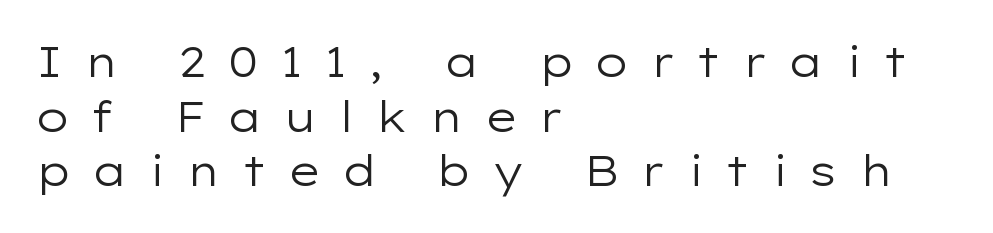
{"serif": "no", "italic": "no", "bold": "no", "weight": "regular", "width": "wide", "stroke_contrast": "low", "x_height": "medium", "monospaced": "no", "underline": "no", "align": "left", "line_spacing": "normal", "line_spacing_ratio": 1.3, "letter_spacing": "wide", "letter_spacing_em": 0.49, "glyph_px": 42}
